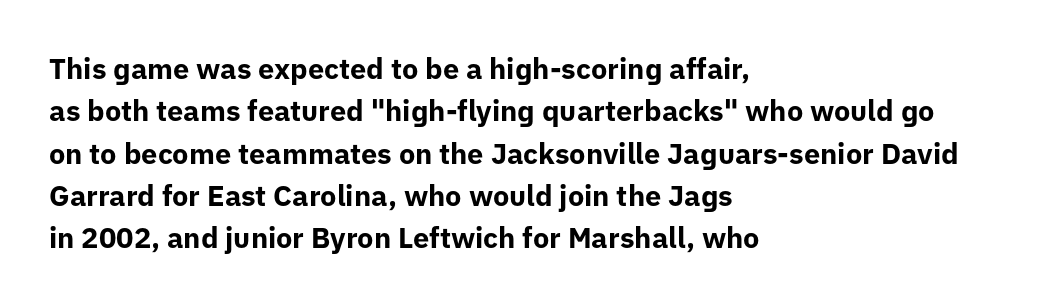
Honestly, the letter spacing is just normal — you wouldn't notice it. When letters stand straight like this, we call the style roman or upright. Unlike a traditional serif, this face leaves its strokes unadorned. The rendering uses natural spacing where letterforms have individual widths.
